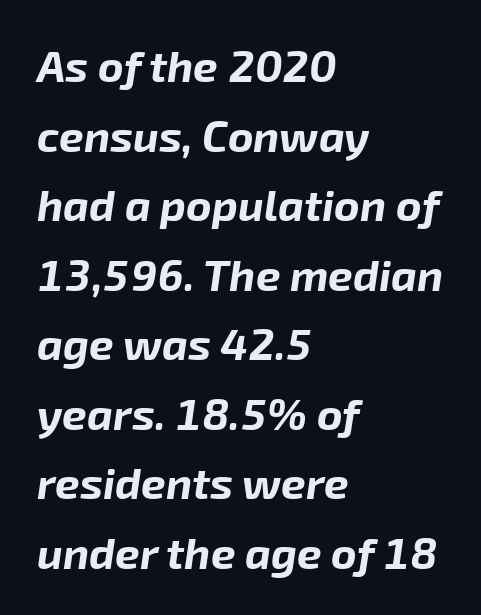
{"italic": "yes", "lean": "right", "slant_degrees": 8, "bold": "yes", "weight": "bold", "width": "normal", "stroke_contrast": "low", "x_height": "medium", "monospaced": "no", "underline": "no", "align": "left", "line_spacing": "normal", "line_spacing_ratio": 1.58, "letter_spacing": "normal", "letter_spacing_em": 0.0, "glyph_px": 44}
